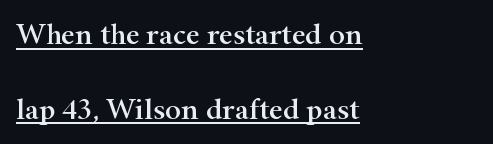
Q: Is the text italic (slanted)? A: No, it is upright.
Q: Is the typeface a serif or a sans-serif typeface? A: Serif.
Q: Is the text underlined? A: Yes.
Q: How is the paragraph aligned? A: Left-aligned.
Q: Is the spacing between letters normal or unusually wide? A: Normal.
Q: Is the spacing between lines tight, normal or loose? A: Loose.
Q: Width (condensed, normal, or wide)? A: Wide.
Q: Stroke contrast? A: High.
Q: x-height? A: Small.
Q: Monospaced? A: No.
